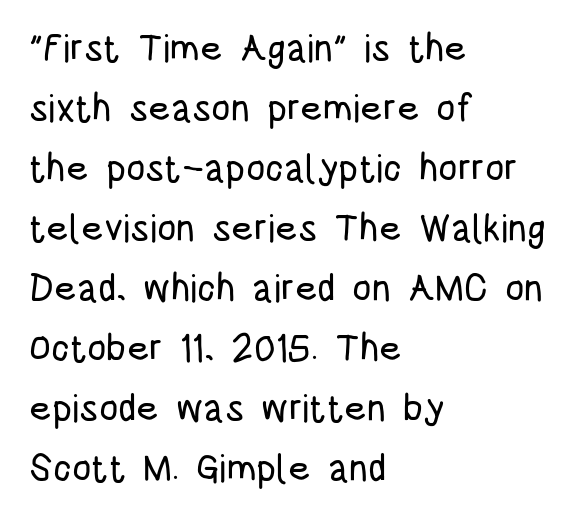
Is there any slant? The stems are plumb. Short and long lines alike share a common starting point at left. A typesetter would call this proportional, since set widths differ per character. The lines sit at an ordinary, default distance from one another. The words here are not underlined. Letterform terminals end flat and unadorned throughout the passage.
